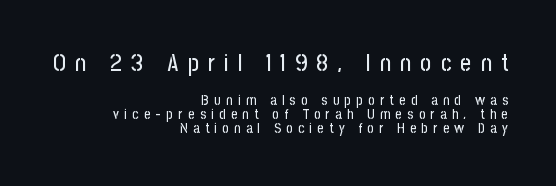
Q: Is the text italic (slanted)? A: No, it is upright.
Q: Is the text underlined? A: No.
Q: How is the paragraph aligned? A: Right-aligned.
Q: Is the spacing between letters normal or unusually wide? A: Unusually wide.
Q: Is the spacing between lines tight, normal or loose? A: Tight.
Q: Which block of text is set in a larger size, the first (top) or the second (bottom)? A: The first (top) one.
